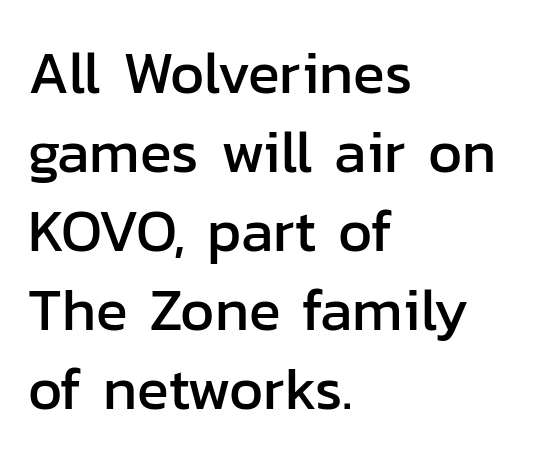
Check the space under the baseline: it is left empty. A normal amount of white space separates one row of letters from the next. The compositor pushed each line to the left boundary. Note the varied advance widths — an 'i' is clearly narrower than an 'm'. Do the letters lean? They stand straight.
